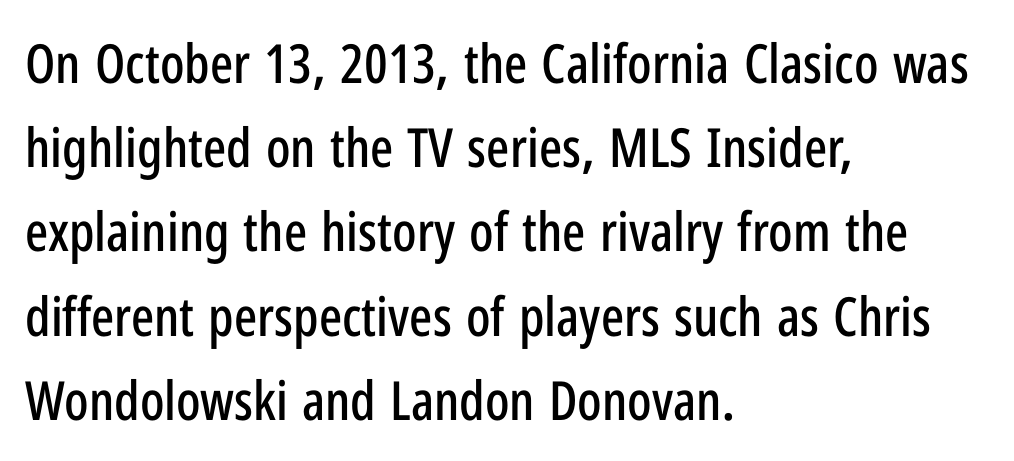
The image shows 54 px condensed sans-serif type, upright; set left-aligned, normal line spacing (1.56x), normal letter spacing, not underlined; low stroke contrast and a medium x-height.
